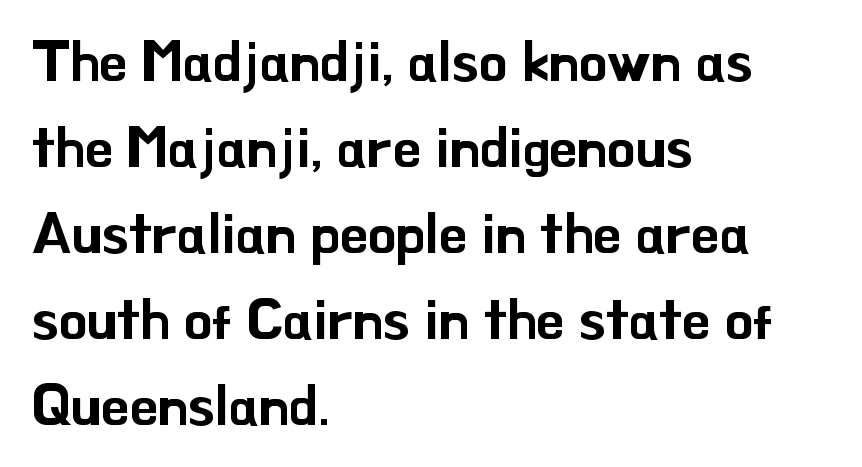
The line texture is even and compact thanks to regular tracking. The rendering uses a moderate line-height, typical for paragraphs. The face used here is a sans, in the tradition of grotesques and geometrics. The rag falls on the right side of this text block. These lines are rendered in a variable-pitch font. Every stem runs plumb, perpendicular to the baseline.
